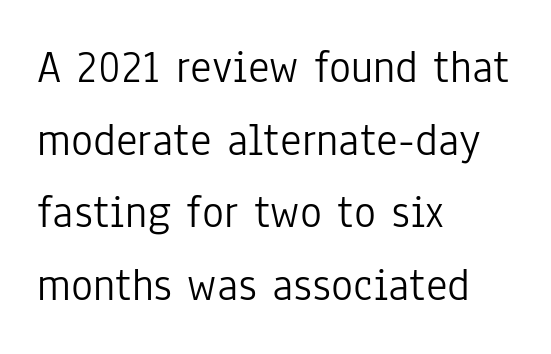
{"serif": "no", "italic": "no", "bold": "no", "weight": "light", "width": "condensed", "stroke_contrast": "low", "x_height": "medium", "monospaced": "no", "underline": "no", "align": "left", "line_spacing": "normal", "line_spacing_ratio": 1.58, "letter_spacing": "normal", "letter_spacing_em": 0.0, "glyph_px": 46}
